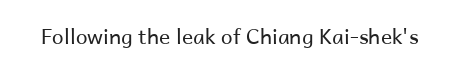
The image shows 21 px text type, upright; set normal letter spacing, not underlined.
